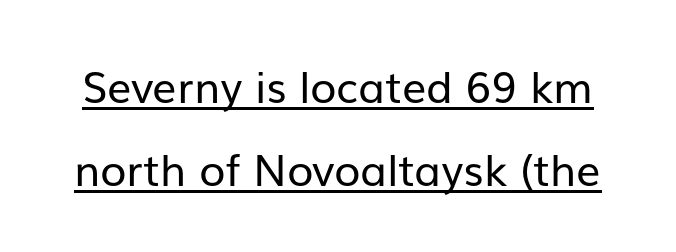
The image shows 43 px regular-weight sans-serif type, upright; set loose line spacing (1.94x), normal letter spacing, underlined; low stroke contrast and a medium x-height.
